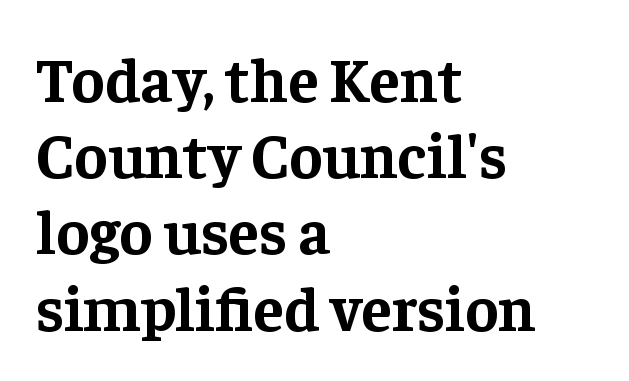
Q: Is the text bold? A: Yes.
Q: Is the text italic (slanted)? A: No, it is upright.
Q: Is the typeface a serif or a sans-serif typeface? A: Serif.
Q: Is the text underlined? A: No.
Q: How is the paragraph aligned? A: Left-aligned.
Q: Is the spacing between letters normal or unusually wide? A: Normal.
Q: Width (condensed, normal, or wide)? A: Normal.
Q: Stroke contrast? A: Low.
Q: x-height? A: Medium.
Q: Monospaced? A: No.
